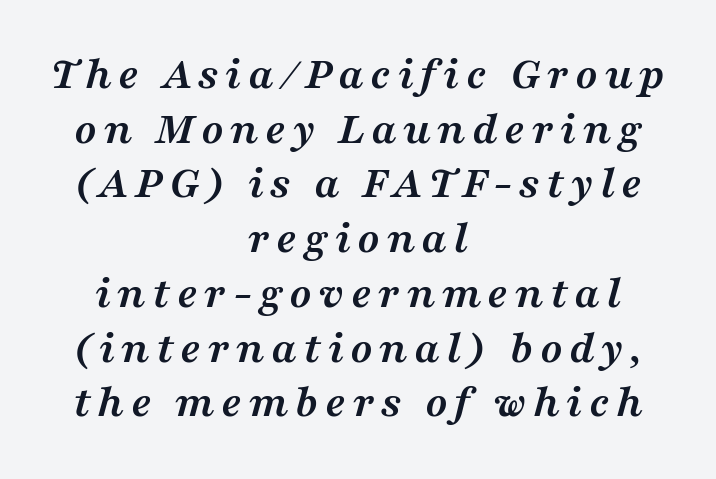
Q: Is the text bold? A: Yes.
Q: Is the text italic (slanted)? A: Yes, it leans right by about 16 degrees.
Q: Is the typeface a serif or a sans-serif typeface? A: Serif.
Q: Is the text underlined? A: No.
Q: How is the paragraph aligned? A: Centered.
Q: Width (condensed, normal, or wide)? A: Wide.
Q: Stroke contrast? A: Medium.
Q: x-height? A: Medium.
Q: Monospaced? A: No.
